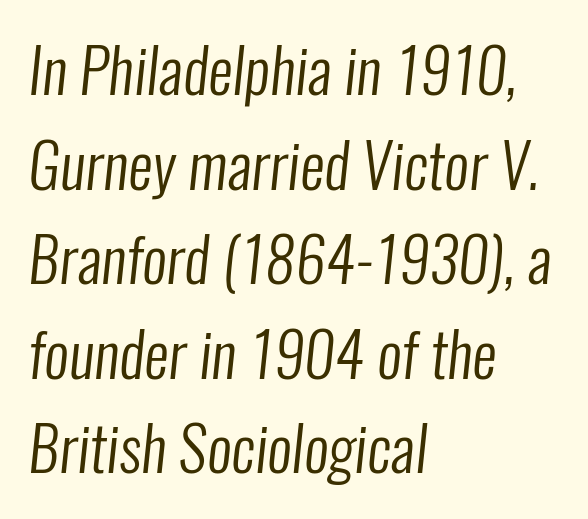
A normal amount of white space separates one row of letters from the next. These lines are composed in type without serifs. Honestly, the letter spacing is just normal — you wouldn't notice it. Counters stay open thanks to moderate or lighter strokes. Beneath every word, the page is bare.
